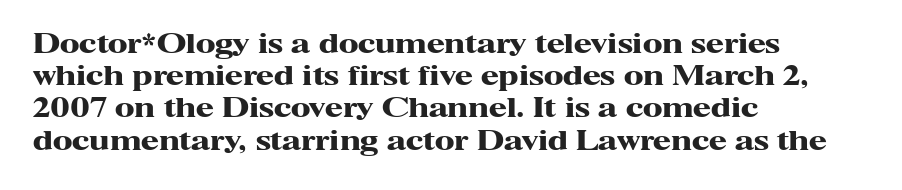
Descenders hang freely into open space. Rendered with straight, roman letterforms. The strokes are fattened all the way to bold. This rendering uses left alignment, leaving the right contour irregular.
